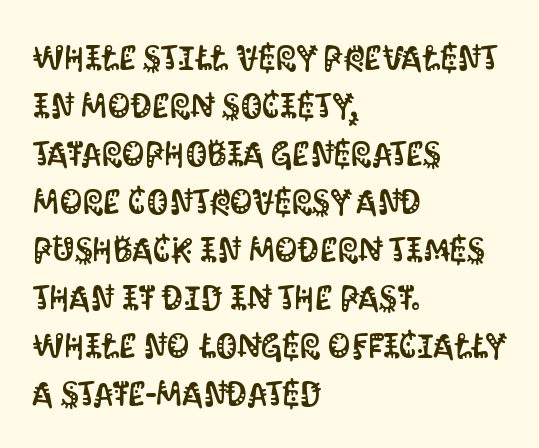
{"serif": "no", "italic": "no", "width": "condensed", "stroke_contrast": "medium", "x_height": "large", "monospaced": "no", "underline": "no", "align": "left", "line_spacing": "normal", "line_spacing_ratio": 1.37, "letter_spacing": "normal", "letter_spacing_em": 0.0, "glyph_px": 35}
